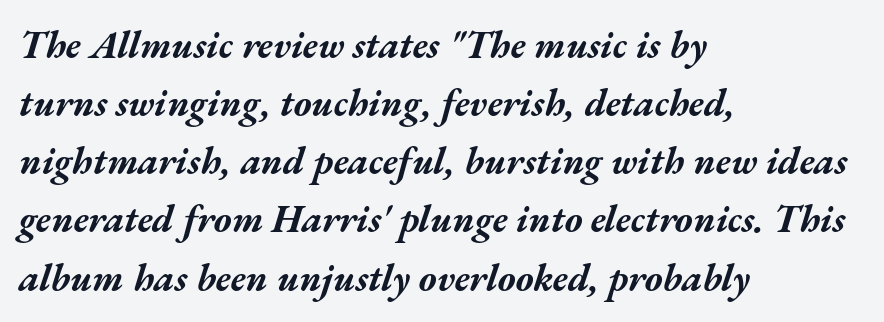
The horizontal fit of the characters is conventional and even. Style check: oblique. The rendering uses natural spacing where letterforms have individual widths. Strong, thick strokes mark this as bold type. Compared with a centered layout, this one pins lines to the left instead. Notice how descenders clear the ascenders below comfortably — that's standard leading.
